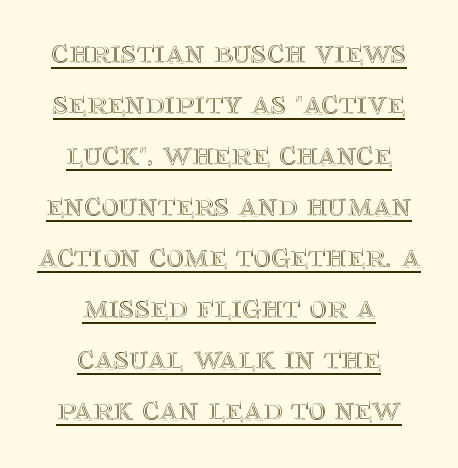
The image shows 34 px text type, upright; set centered, normal line spacing (1.5x), normal letter spacing, underlined; a large x-height.
